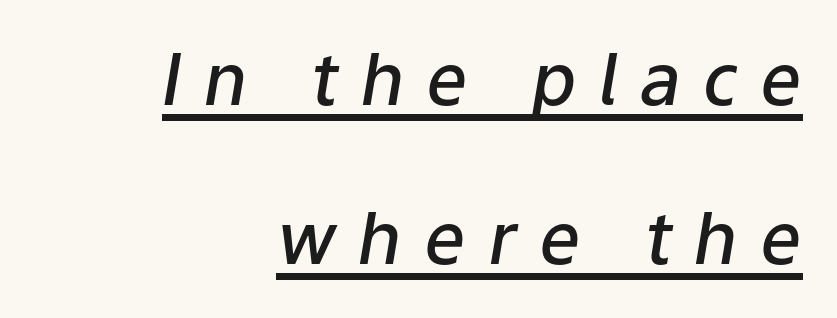
{"italic": "yes", "lean": "right", "slant_degrees": 9, "bold": "semi", "weight": "semibold", "width": "normal", "stroke_contrast": "low", "x_height": "medium", "monospaced": "no", "underline": "yes", "align": "right", "line_spacing": "loose", "line_spacing_ratio": 2.21, "letter_spacing": "wide", "letter_spacing_em": 0.31, "glyph_px": 72}
